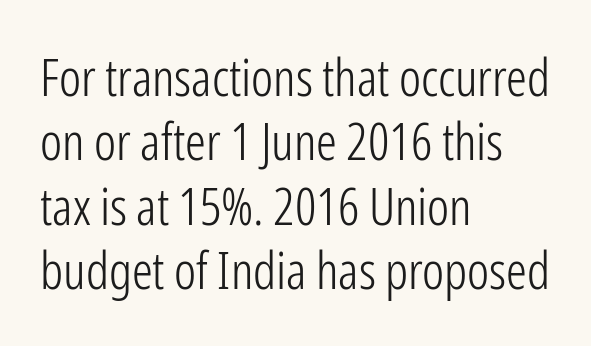
{"serif": "no", "italic": "no", "bold": "no", "weight": "light", "width": "condensed", "stroke_contrast": "low", "x_height": "medium", "monospaced": "no", "underline": "no", "align": "left", "line_spacing_ratio": 1.24, "letter_spacing": "normal", "letter_spacing_em": 0.0, "glyph_px": 52}
